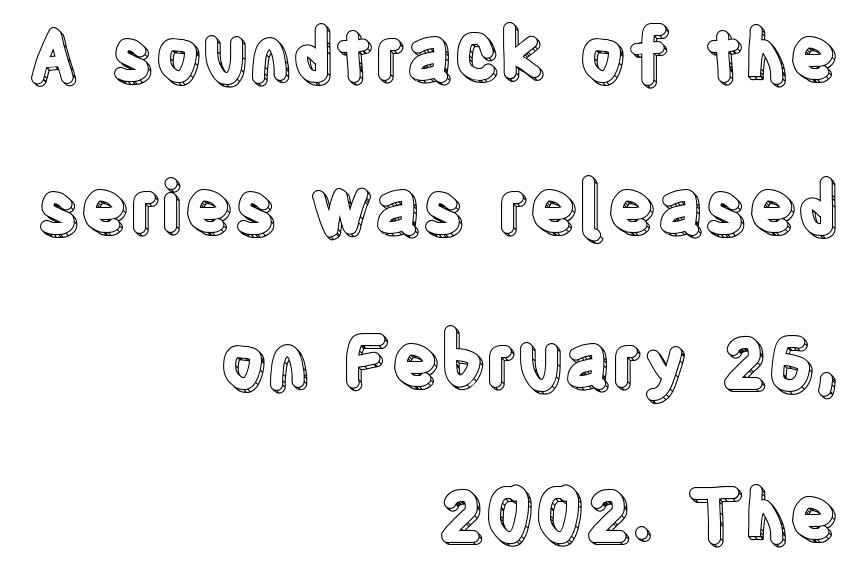
Varying glyph widths throughout — classic text-font behaviour. Rendered with straight, roman letterforms. Regarding leading, the lines here are spaced well apart. Each word holds together tightly as a unit, with standard inter-letter gaps. The compositor pushed each line to the right boundary. This rendering features lettering with no underline.
